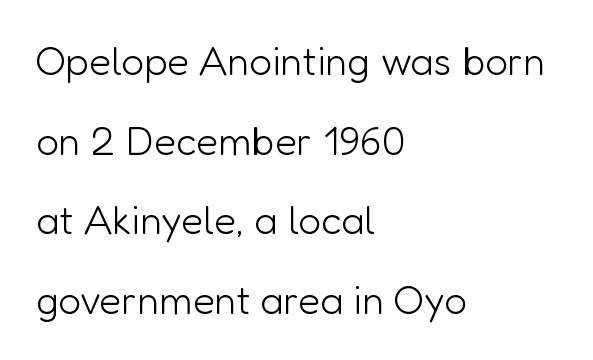
The image shows 40 px light sans-serif type, upright; set left-aligned, loose line spacing (1.99x), normal letter spacing, not underlined; low stroke contrast and a medium x-height.
